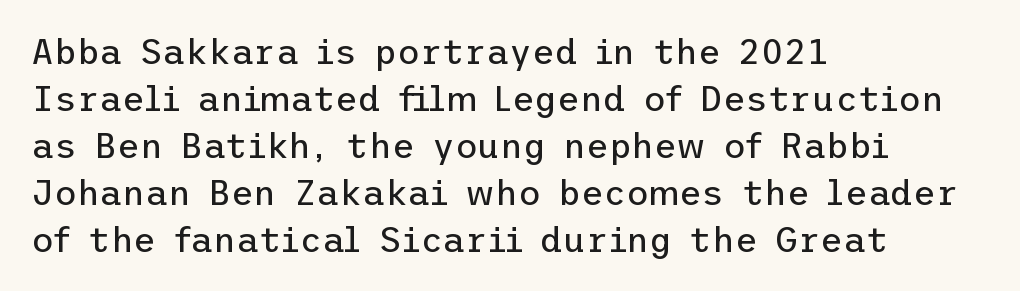
The image shows 35 px regular-weight sans-serif type, upright; set left-aligned, normal line spacing (1.34x), normal letter spacing, not underlined; low stroke contrast and a medium x-height.
